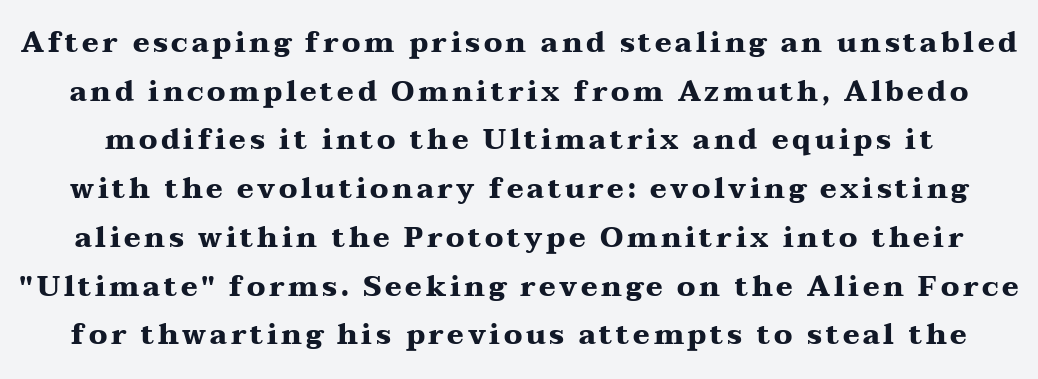
{"serif": "yes", "italic": "no", "bold": "yes", "weight": "heavy", "width": "wide", "stroke_contrast": "medium", "x_height": "medium", "monospaced": "no", "underline": "no", "line_spacing_ratio": 1.74, "glyph_px": 28}
